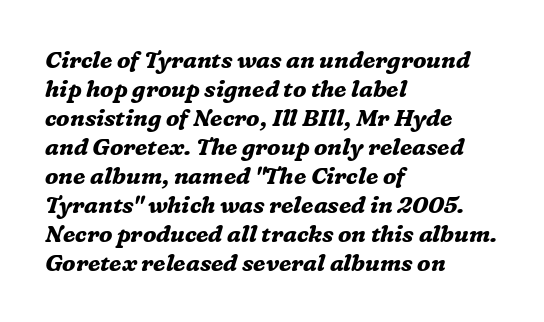
{"italic": "yes", "lean": "right", "slant_degrees": 16, "bold": "yes", "underline": "no", "align": "left", "line_spacing": "normal", "line_spacing_ratio": 1.26, "letter_spacing": "normal", "letter_spacing_em": 0.0, "glyph_px": 23}
